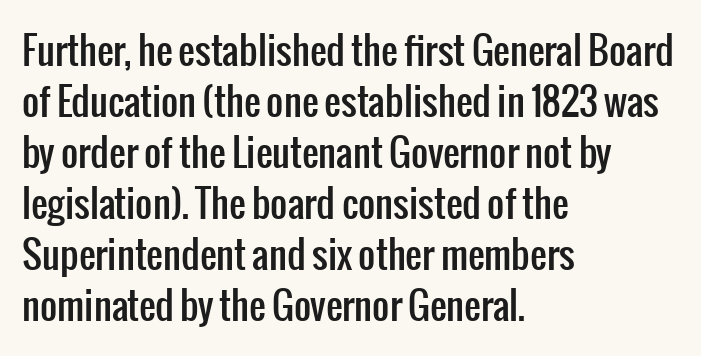
Q: Is the text italic (slanted)? A: No, it is upright.
Q: Is the typeface a serif or a sans-serif typeface? A: Sans-serif.
Q: Is the text underlined? A: No.
Q: How is the paragraph aligned? A: Left-aligned.
Q: Is the spacing between letters normal or unusually wide? A: Normal.
Q: Is the spacing between lines tight, normal or loose? A: Normal.
Q: Width (condensed, normal, or wide)? A: Condensed.
Q: Stroke contrast? A: Low.
Q: x-height? A: Medium.
Q: Monospaced? A: No.
